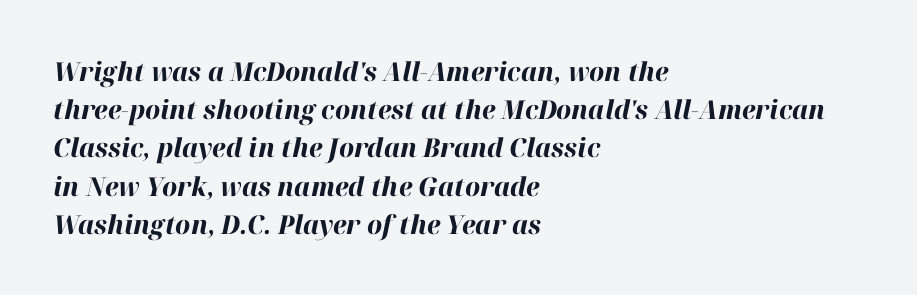
The image shows 26 px bold type, italic (leaning right); set left-aligned, normal line spacing (1.47x), normal letter spacing, not underlined.
